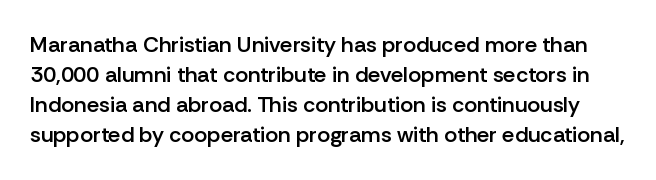
The string is rendered with underlining switched off. The rendering keeps characters at their native spacing. The lettering holds an erect, upright posture throughout. Emphasis by weight is partial: semibold.
